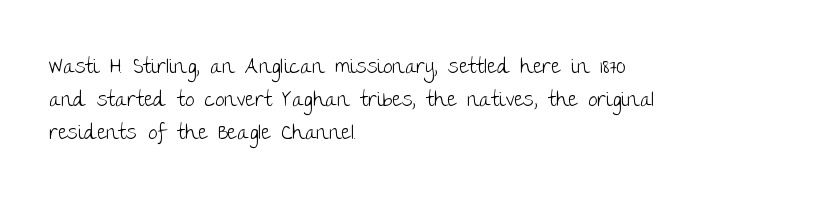
Q: Is the text bold? A: No.
Q: Is the text italic (slanted)? A: No, it is upright.
Q: Is the text underlined? A: No.
Q: How is the paragraph aligned? A: Left-aligned.
Q: Is the spacing between letters normal or unusually wide? A: Normal.
Q: Is the spacing between lines tight, normal or loose? A: Normal.
